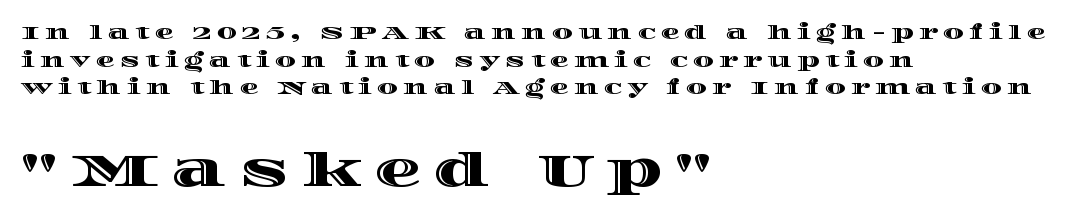
Q: Is the text italic (slanted)? A: No, it is upright.
Q: Is the text underlined? A: No.
Q: How is the paragraph aligned? A: Left-aligned.
Q: Is the spacing between letters normal or unusually wide? A: Unusually wide.
Q: Is the spacing between lines tight, normal or loose? A: Normal.
Q: Which block of text is set in a larger size, the first (top) or the second (bottom)? A: The second (bottom) one.
Q: Width (condensed, normal, or wide)? A: Wide.
Q: x-height? A: Large.
Q: Monospaced? A: No.
